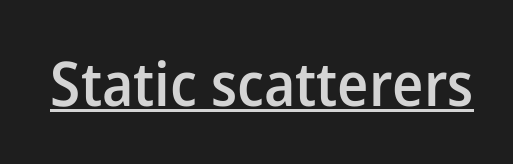
{"serif": "no", "italic": "no", "bold": "semi", "weight": "semibold", "width": "normal", "stroke_contrast": "low", "x_height": "medium", "monospaced": "no", "underline": "yes", "letter_spacing": "normal", "letter_spacing_em": 0.0, "glyph_px": 62}
